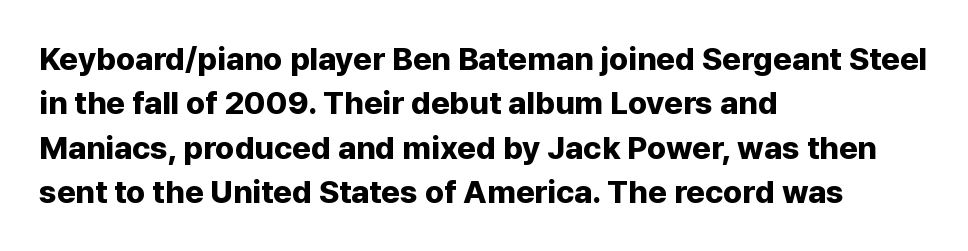
Leading matches the norm, producing a regular column. Nothing sits at the stroke ends, so this counts as sans-serif. Note the varied advance widths — an 'i' is clearly narrower than an 'm'. Just letters on the line, the space beneath them empty. Posture: vertical. The glyphs have the mass of a bold cut.
